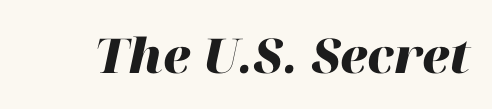
{"italic": "yes", "lean": "right", "slant_degrees": 12, "bold": "yes", "weight": "heavy", "width": "normal", "stroke_contrast": "high", "x_height": "medium", "monospaced": "no", "underline": "no", "letter_spacing": "normal", "letter_spacing_em": 0.0, "glyph_px": 48}
